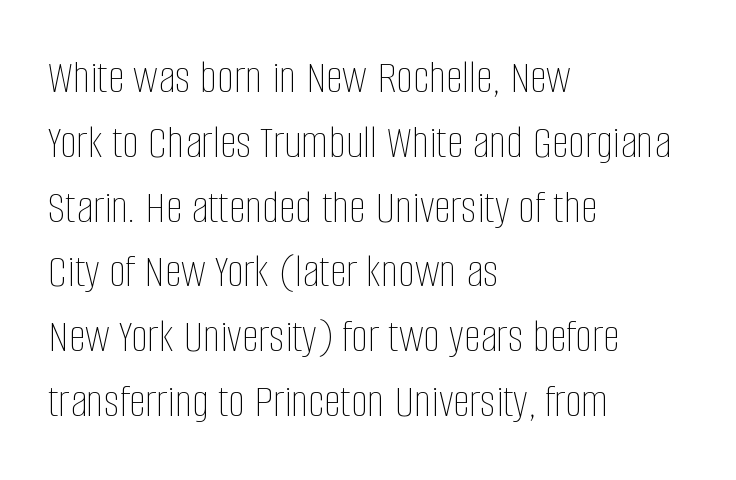
{"italic": "no", "bold": "no", "weight": "thin", "width": "condensed", "stroke_contrast": "low", "x_height": "large", "monospaced": "no", "underline": "no", "align": "left", "line_spacing": "normal", "line_spacing_ratio": 1.35, "letter_spacing": "normal", "letter_spacing_em": 0.0, "glyph_px": 48}
